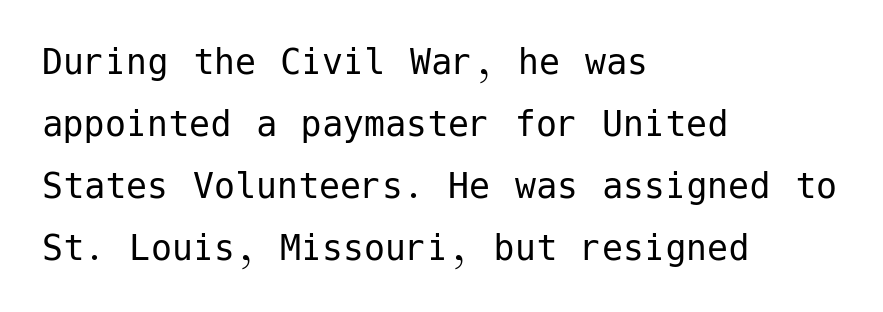
This sample uses an upright cut, with every glyph sitting square on the baseline. In terms of letterspacing, this is plain default setting. Nothing sits at the stroke ends, so this counts as sans-serif. In CSS terms this would be text-align: left. No word sits above an underline. Stems here are at most as thick as an everyday book face.
